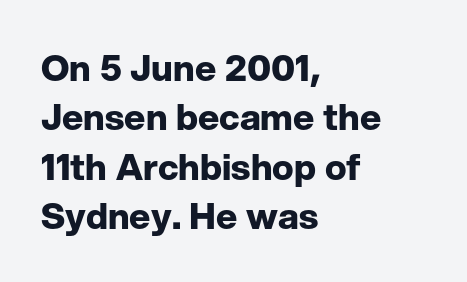
The image shows 36 px bold sans-serif type, upright; set left-aligned, normal line spacing (1.37x), normal letter spacing, not underlined; low stroke contrast and a medium x-height.
